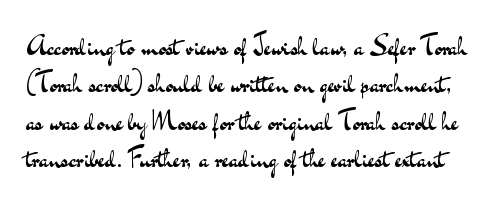
{"bold": "no", "underline": "no", "line_spacing": "normal", "line_spacing_ratio": 1.38, "letter_spacing": "normal", "letter_spacing_em": 0.0, "glyph_px": 27}
